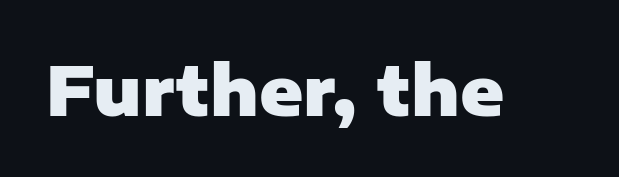
{"serif": "no", "italic": "no", "bold": "yes", "weight": "heavy", "width": "normal", "stroke_contrast": "low", "x_height": "medium", "monospaced": "no", "underline": "no", "letter_spacing": "normal", "letter_spacing_em": 0.0, "glyph_px": 67}
